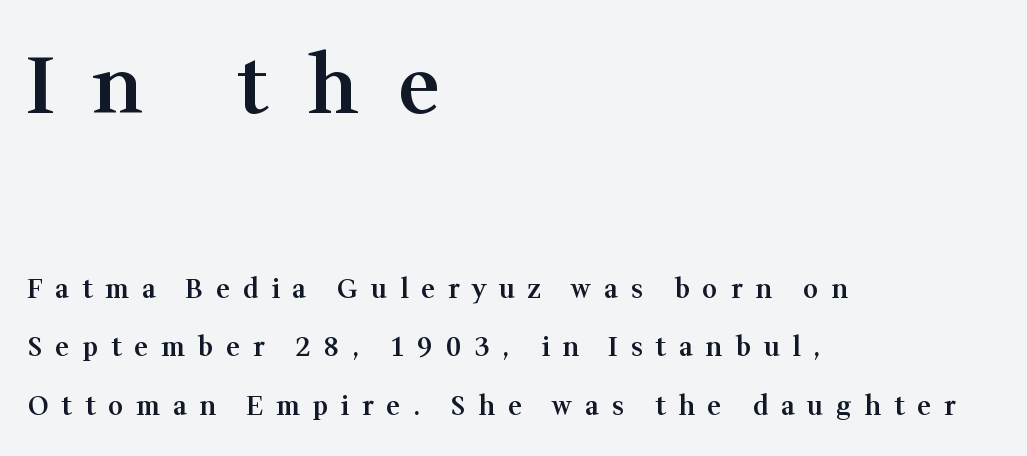
Is there any slant? The stems are plumb. The face used here is seriffed, in the tradition of book romans. Does the weight exceed regular? Yes, but only to semibold. The rendering uses natural spacing where letterforms have individual widths. Character size in the leading block exceeds that of the trailing block. This sample uses expanded letter spacing, leaving extra air between glyphs.
